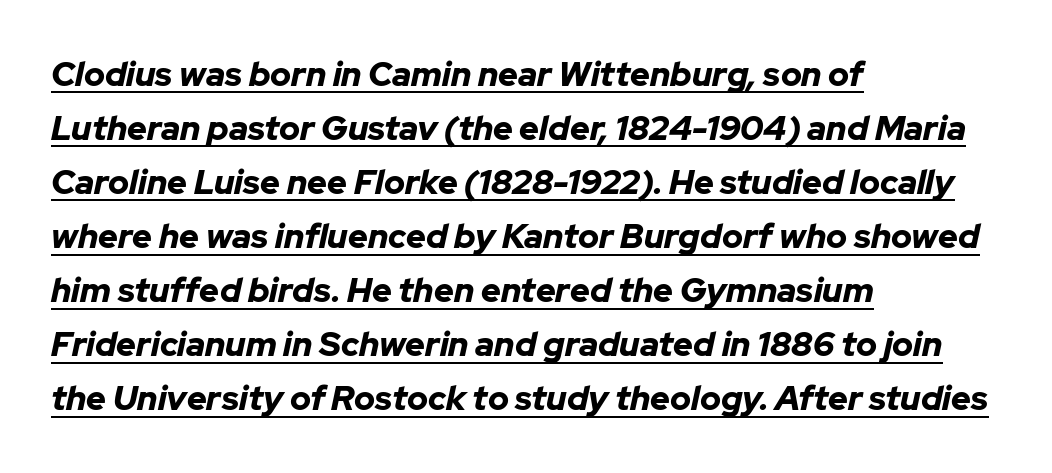
The image shows 34 px bold type, italic (leaning right); set left-aligned, normal line spacing (1.59x), normal letter spacing, underlined; low stroke contrast and a medium x-height.
